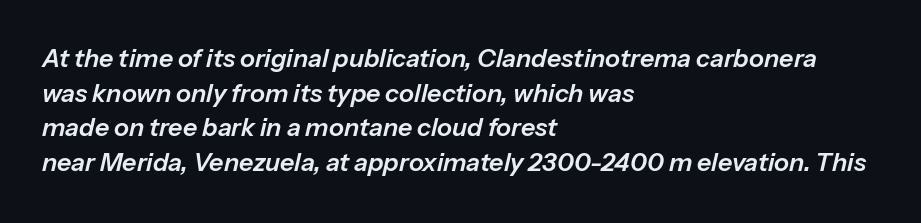
{"italic": "yes", "lean": "right", "slant_degrees": 13, "underline": "no", "align": "left", "line_spacing": "normal", "line_spacing_ratio": 1.39, "letter_spacing": "normal", "letter_spacing_em": 0.0, "glyph_px": 25}
